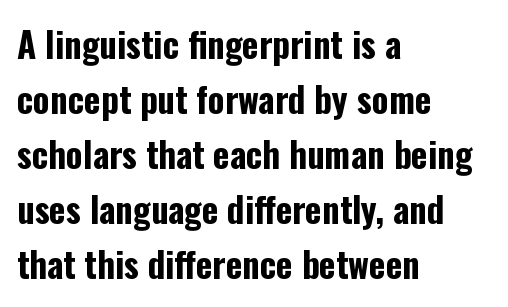
Q: Is the text bold? A: Yes.
Q: Is the text italic (slanted)? A: No, it is upright.
Q: Is the typeface a serif or a sans-serif typeface? A: Sans-serif.
Q: Is the text underlined? A: No.
Q: How is the paragraph aligned? A: Left-aligned.
Q: Is the spacing between letters normal or unusually wide? A: Normal.
Q: Is the spacing between lines tight, normal or loose? A: Normal.
Q: Width (condensed, normal, or wide)? A: Condensed.
Q: Stroke contrast? A: Low.
Q: x-height? A: Medium.
Q: Monospaced? A: No.
